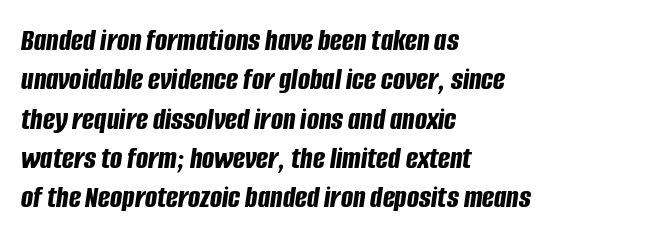
The image shows 32 px bold, condensed type, italic (leaning right); set left-aligned, line spacing 1.23x, normal letter spacing, not underlined; low stroke contrast and a large x-height.
